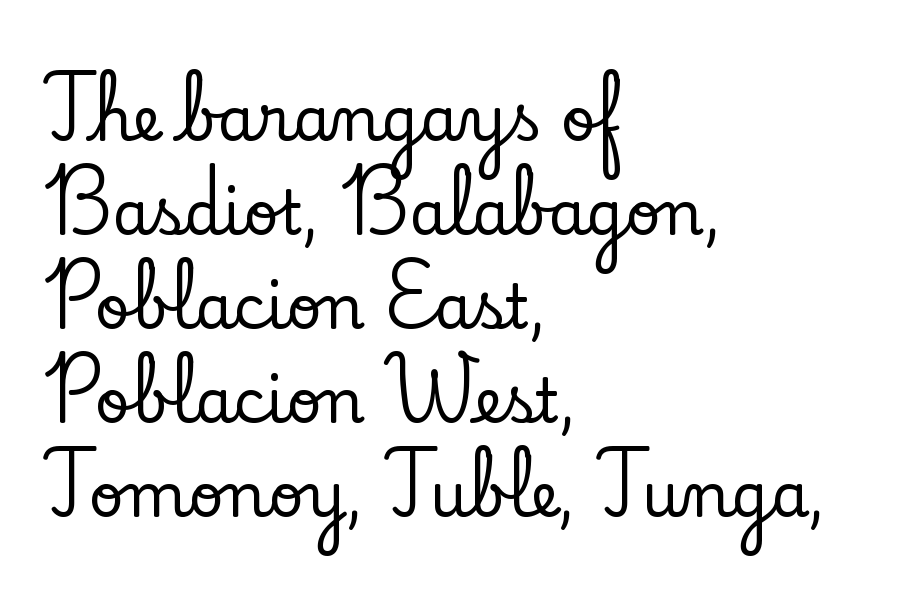
Q: Is the text italic (slanted)? A: No, it is upright.
Q: Is the typeface a serif or a sans-serif typeface? A: Serif.
Q: Is the text underlined? A: No.
Q: How is the paragraph aligned? A: Left-aligned.
Q: Is the spacing between letters normal or unusually wide? A: Normal.
Q: Is the spacing between lines tight, normal or loose? A: Normal.
Q: Width (condensed, normal, or wide)? A: Normal.
Q: Stroke contrast? A: Low.
Q: x-height? A: Small.
Q: Monospaced? A: No.
